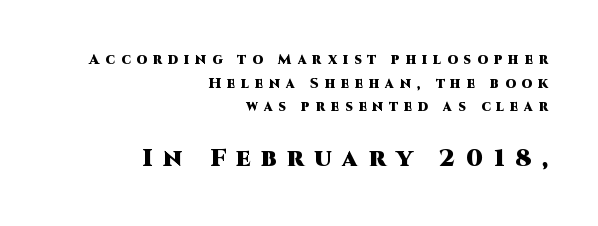
{"italic": "no", "bold": "yes", "underline": "no", "align": "right", "line_spacing": "normal", "line_spacing_ratio": 1.68, "letter_spacing": "wide", "letter_spacing_em": 0.42, "larger_block": "second", "size_ratio": 1.79, "glyph_px": 25}
